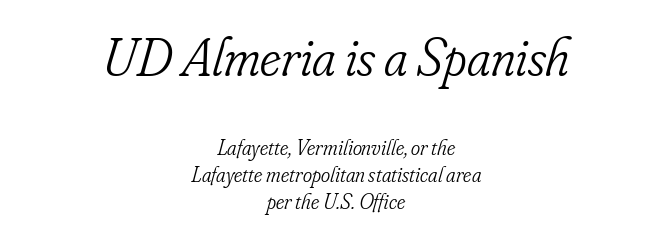
{"serif": "yes", "italic": "yes", "lean": "right", "slant_degrees": 16, "bold": "no", "weight": "light", "width": "condensed", "stroke_contrast": "low", "x_height": "small", "monospaced": "no", "underline": "no", "align": "center", "line_spacing_ratio": 1.22, "letter_spacing": "normal", "letter_spacing_em": 0.0, "larger_block": "first", "size_ratio": 2.5, "glyph_px": 55}
